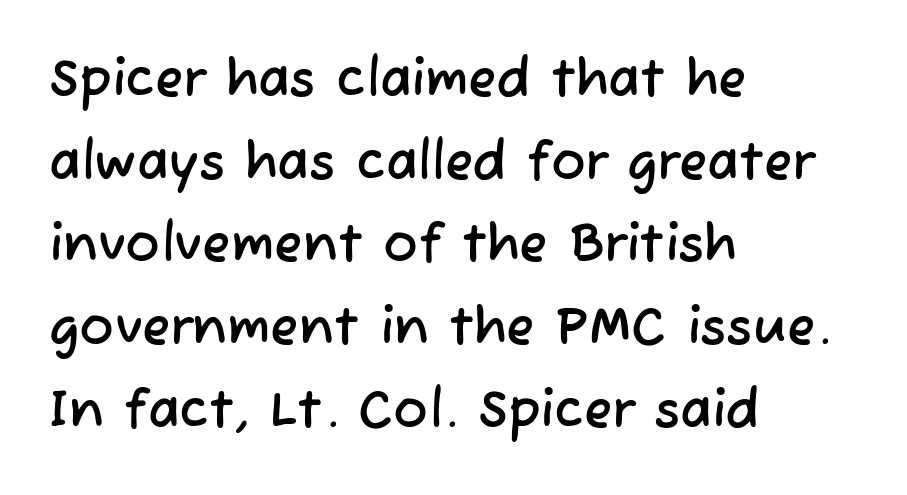
The image shows 52 px sans-serif type; set left-aligned, normal line spacing (1.59x), normal letter spacing, not underlined; low stroke contrast and a medium x-height.
